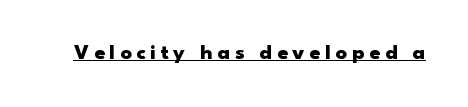
{"italic": "no", "bold": "yes", "underline": "yes", "letter_spacing": "wide", "letter_spacing_em": 0.21, "glyph_px": 22}
